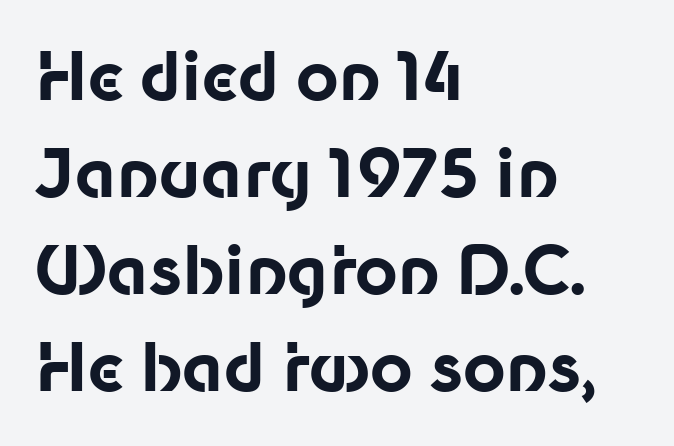
{"serif": "no", "italic": "no", "bold": "yes", "weight": "bold", "width": "normal", "stroke_contrast": "low", "x_height": "medium", "monospaced": "no", "underline": "no", "align": "left", "line_spacing": "normal", "line_spacing_ratio": 1.47, "letter_spacing": "normal", "letter_spacing_em": 0.0, "glyph_px": 66}
